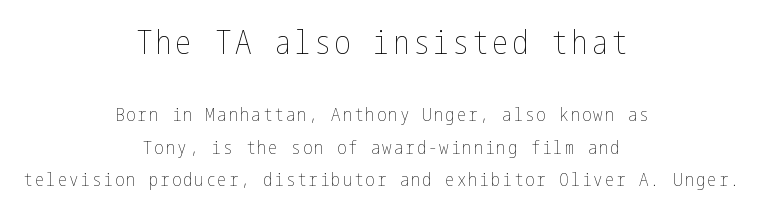
Weight class: somewhere from thin through regular. Any mark beneath the type? The region is blank. What's the leading like? Ordinary, nothing unusual. The earlier block is typeset at a bigger size than the later block.
